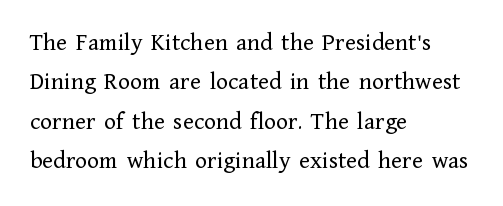
Q: Is the text bold? A: No.
Q: Is the text italic (slanted)? A: No, it is upright.
Q: Is the text underlined? A: No.
Q: How is the paragraph aligned? A: Left-aligned.
Q: Is the spacing between letters normal or unusually wide? A: Normal.
Q: Is the spacing between lines tight, normal or loose? A: Normal.
